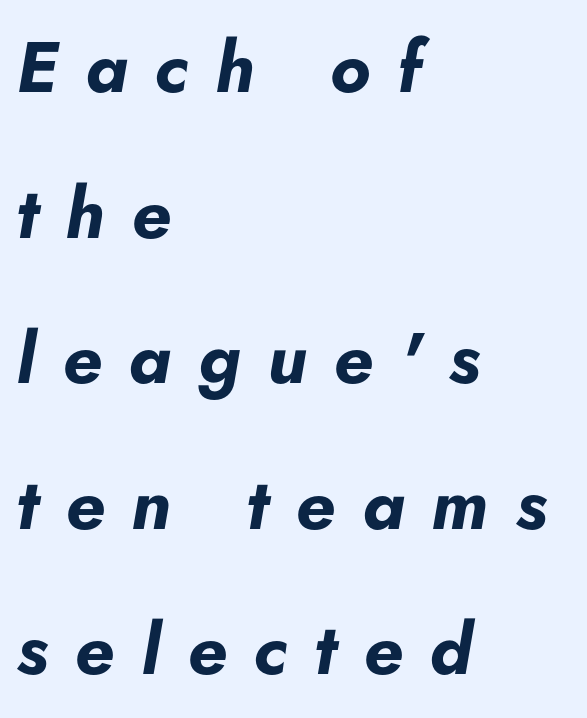
{"italic": "yes", "lean": "right", "slant_degrees": 5, "bold": "yes", "weight": "bold", "width": "normal", "stroke_contrast": "low", "x_height": "small", "monospaced": "no", "underline": "no", "align": "left", "line_spacing": "loose", "line_spacing_ratio": 2.05, "letter_spacing": "wide", "letter_spacing_em": 0.38, "glyph_px": 71}
